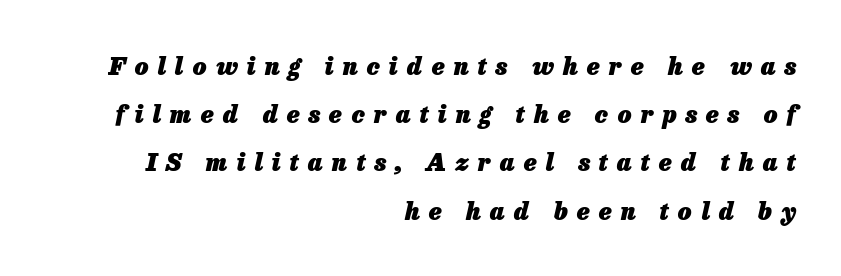
Each word looks stretched out because of the extra space between its letters. Reading down the block, your eye finds every line finishing at a fixed right position. Would a proofreader flag this as italicized? Yes. This block would shrink considerably if given ordinary leading; it's expanded now. Any mark beneath the type? The region is blank.
